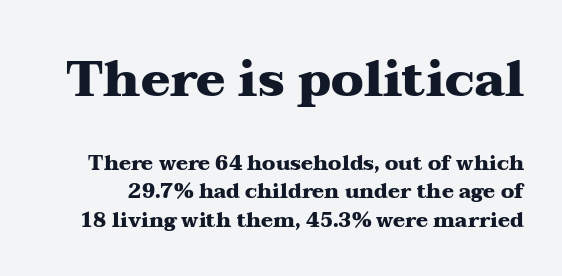
Check where the strokes stop: tiny serifs finish them off. The typography opts for an upright posture over an oblique one. Plain, unruled lines of type. Varying glyph widths throughout — classic text-font behaviour. If you measured baseline to baseline, you'd find a middling distance.
